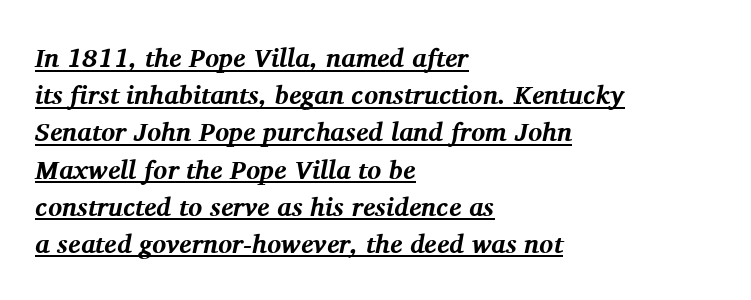
The image shows 26 px bold type, italic (leaning right); set left-aligned, normal line spacing (1.43x), normal letter spacing, underlined.
